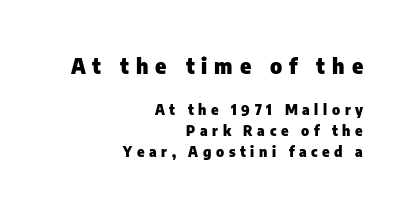
{"italic": "no", "bold": "yes", "underline": "no", "align": "right", "line_spacing": "normal", "line_spacing_ratio": 1.49, "letter_spacing": "wide", "letter_spacing_em": 0.33, "larger_block": "first", "size_ratio": 1.5, "glyph_px": 21}
